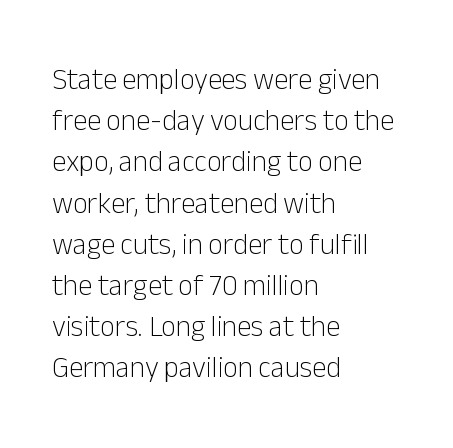
{"serif": "no", "italic": "no", "bold": "no", "weight": "light", "width": "normal", "stroke_contrast": "low", "x_height": "medium", "monospaced": "no", "underline": "no", "align": "left", "line_spacing": "normal", "line_spacing_ratio": 1.42, "letter_spacing": "normal", "letter_spacing_em": 0.0, "glyph_px": 29}
